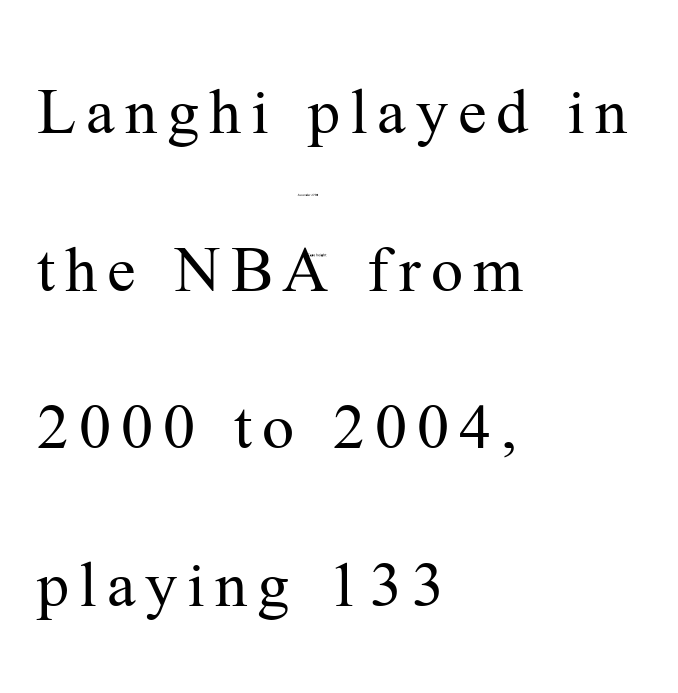
{"serif": "yes", "italic": "no", "bold": "no", "weight": "regular", "width": "normal", "stroke_contrast": "medium", "x_height": "medium", "monospaced": "no", "underline": "no", "align": "left", "line_spacing": "loose", "line_spacing_ratio": 2.22, "glyph_px": 71}
